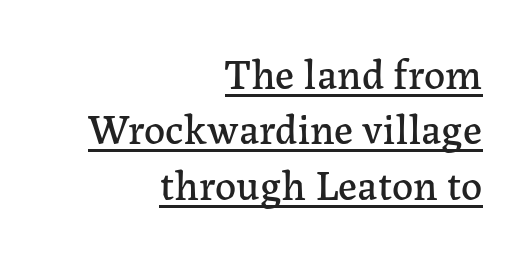
{"serif": "yes", "italic": "no", "width": "normal", "stroke_contrast": "low", "x_height": "medium", "monospaced": "no", "underline": "yes", "align": "right", "line_spacing": "normal", "line_spacing_ratio": 1.32, "letter_spacing": "normal", "letter_spacing_em": 0.0, "glyph_px": 42}
